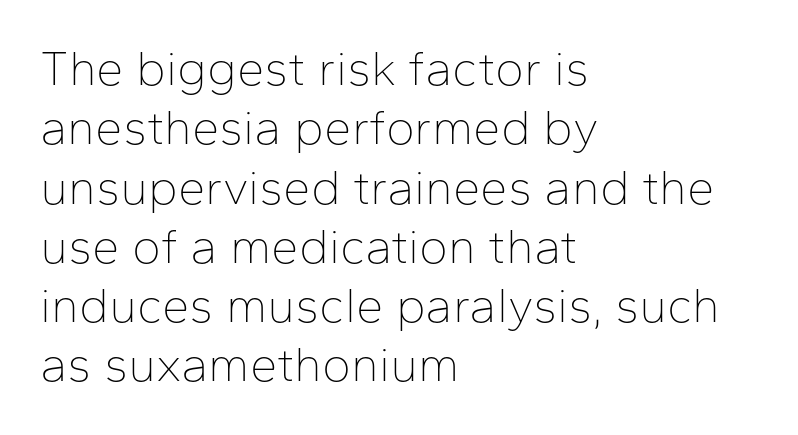
The image shows 49 px thin sans-serif type, upright; set left-aligned, line spacing 1.21x, normal letter spacing, not underlined; low stroke contrast and a medium x-height.
